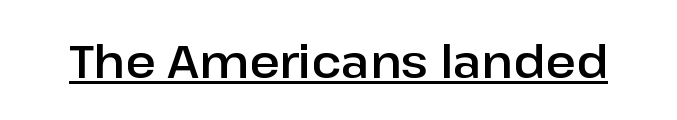
Q: Is the text italic (slanted)? A: No, it is upright.
Q: Is the typeface a serif or a sans-serif typeface? A: Sans-serif.
Q: Is the text underlined? A: Yes.
Q: Is the spacing between letters normal or unusually wide? A: Normal.
Q: Width (condensed, normal, or wide)? A: Normal.
Q: Stroke contrast? A: Low.
Q: x-height? A: Medium.
Q: Monospaced? A: No.
